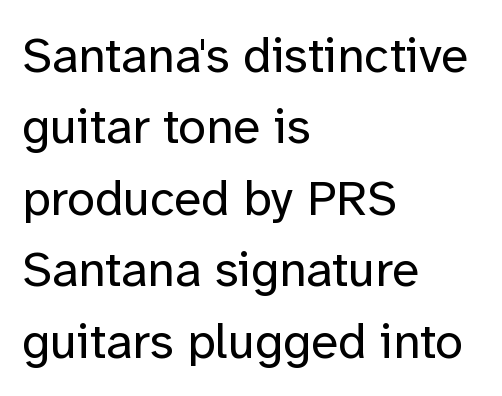
{"serif": "no", "italic": "no", "bold": "no", "weight": "regular", "width": "normal", "stroke_contrast": "low", "x_height": "medium", "monospaced": "no", "underline": "no", "align": "left", "line_spacing": "normal", "line_spacing_ratio": 1.43, "letter_spacing": "normal", "letter_spacing_em": 0.0, "glyph_px": 50}
